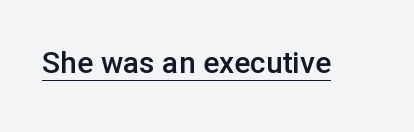
{"serif": "no", "italic": "no", "bold": "semi", "weight": "semibold", "width": "normal", "stroke_contrast": "low", "x_height": "medium", "monospaced": "no", "underline": "yes", "letter_spacing": "normal", "letter_spacing_em": 0.0, "glyph_px": 30}
